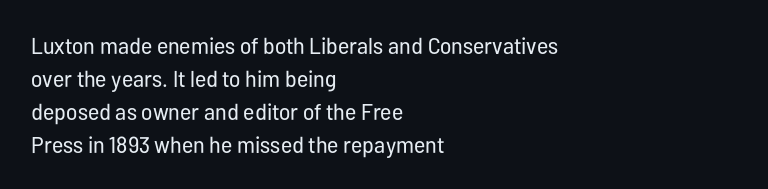
Honestly, the row spacing looks completely unremarkable. Caption: face not bold, strokes unweighted. Posture: vertical. This rendering features lettering with no underline. The setting favours the left margin, as ordinary paragraphs usually do.
